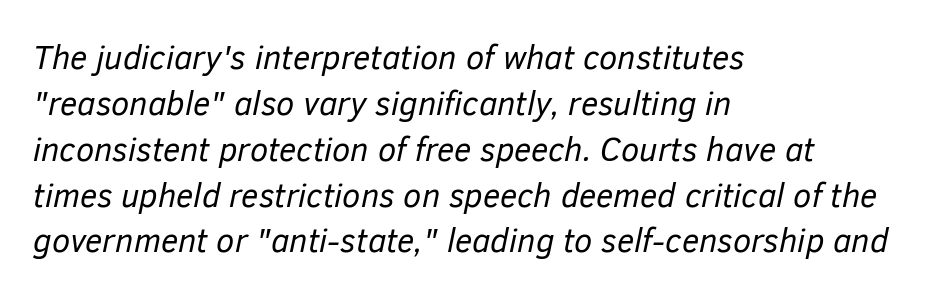
The image shows 33 px regular-weight type, italic (leaning right); set left-aligned, normal line spacing (1.39x), normal letter spacing, not underlined; low stroke contrast and a medium x-height.
